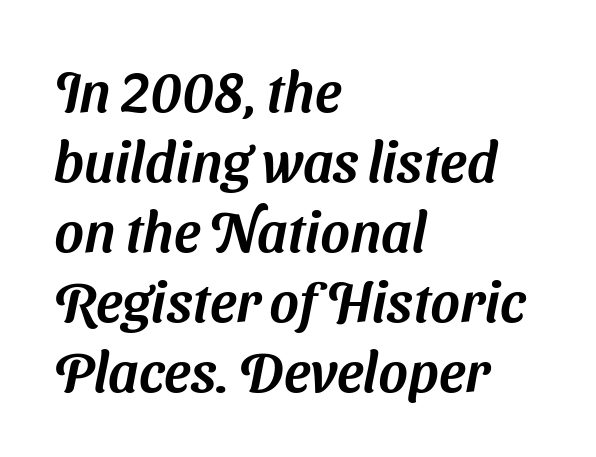
The image shows 56 px sans-serif type; set left-aligned, normal line spacing (1.25x), normal letter spacing, not underlined; medium stroke contrast and a medium x-height.
